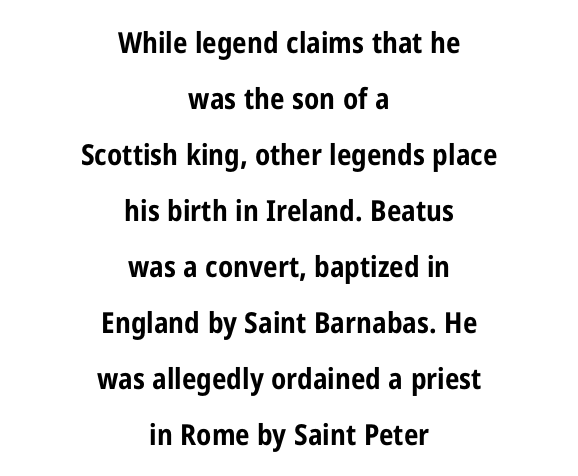
Q: Is the text bold? A: Yes.
Q: Is the text italic (slanted)? A: No, it is upright.
Q: Is the typeface a serif or a sans-serif typeface? A: Sans-serif.
Q: Is the text underlined? A: No.
Q: How is the paragraph aligned? A: Centered.
Q: Is the spacing between letters normal or unusually wide? A: Normal.
Q: Is the spacing between lines tight, normal or loose? A: Loose.
Q: Width (condensed, normal, or wide)? A: Condensed.
Q: Stroke contrast? A: Low.
Q: x-height? A: Medium.
Q: Monospaced? A: No.
